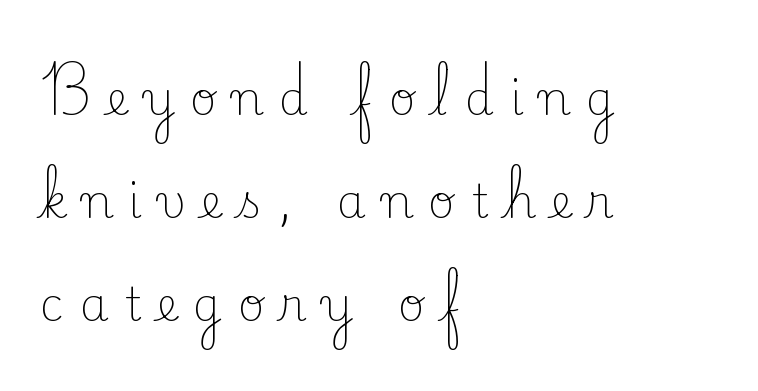
The weight tops out at a normal text grade. This sample uses a serif face. Beneath every word, the page is bare. When letters stand straight like this, we call the style roman or upright. Typeset ragged right — the left edge is the straight one. Vertical spacing — loose.
